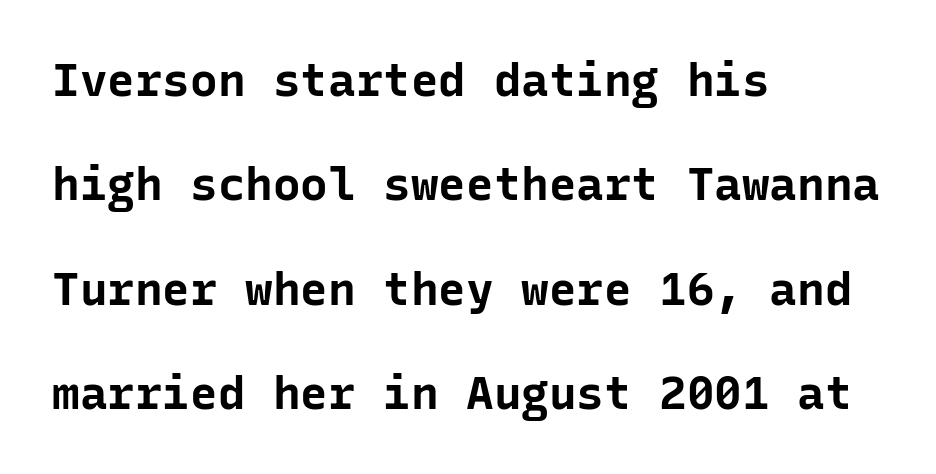
Q: Is the text bold? A: Yes.
Q: Is the text italic (slanted)? A: No, it is upright.
Q: Is the typeface a serif or a sans-serif typeface? A: Sans-serif.
Q: Is the text underlined? A: No.
Q: How is the paragraph aligned? A: Left-aligned.
Q: Is the spacing between letters normal or unusually wide? A: Normal.
Q: Is the spacing between lines tight, normal or loose? A: Loose.
Q: Width (condensed, normal, or wide)? A: Normal.
Q: Stroke contrast? A: Low.
Q: x-height? A: Medium.
Q: Monospaced? A: Yes.
